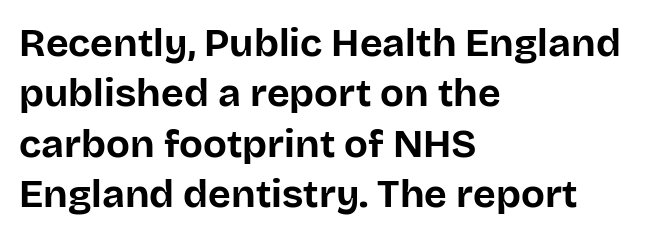
The image shows 39 px bold sans-serif type, upright; set left-aligned, normal line spacing (1.29x), normal letter spacing, not underlined; low stroke contrast and a large x-height.
